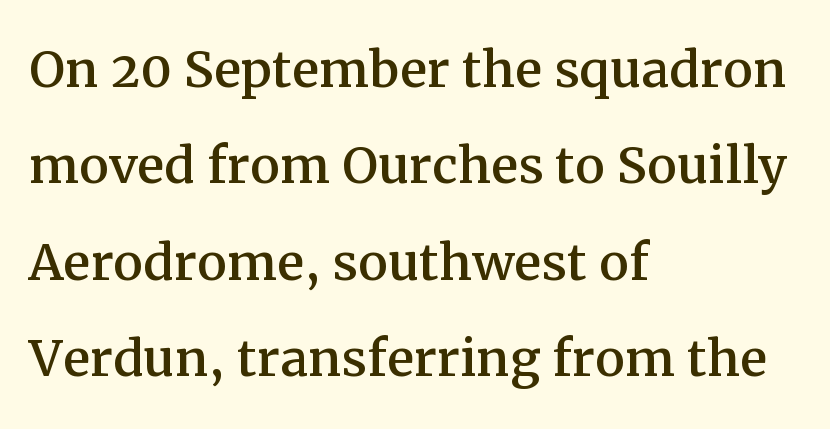
Q: Is the text italic (slanted)? A: No, it is upright.
Q: Is the typeface a serif or a sans-serif typeface? A: Serif.
Q: Is the text underlined? A: No.
Q: How is the paragraph aligned? A: Left-aligned.
Q: Is the spacing between letters normal or unusually wide? A: Normal.
Q: Is the spacing between lines tight, normal or loose? A: Normal.
Q: Width (condensed, normal, or wide)? A: Normal.
Q: Stroke contrast? A: Medium.
Q: x-height? A: Medium.
Q: Monospaced? A: No.
